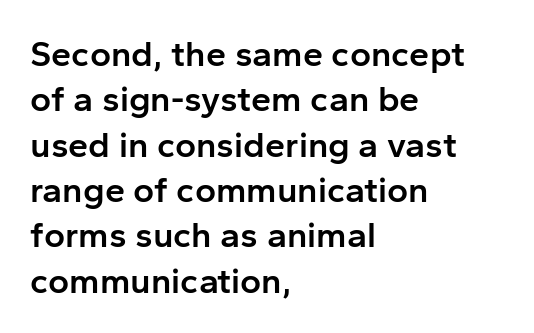
Q: Is the text bold? A: Semi-bold.
Q: Is the text italic (slanted)? A: No, it is upright.
Q: Is the typeface a serif or a sans-serif typeface? A: Sans-serif.
Q: Is the text underlined? A: No.
Q: How is the paragraph aligned? A: Left-aligned.
Q: Is the spacing between letters normal or unusually wide? A: Normal.
Q: Is the spacing between lines tight, normal or loose? A: Normal.
Q: Width (condensed, normal, or wide)? A: Normal.
Q: Stroke contrast? A: Low.
Q: x-height? A: Medium.
Q: Monospaced? A: No.
